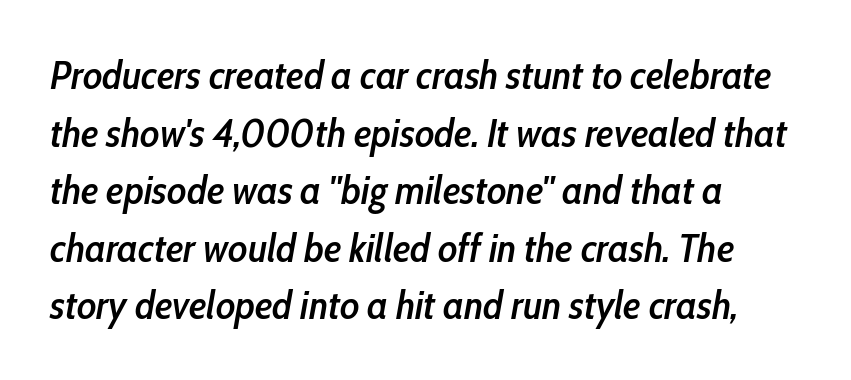
{"italic": "yes", "lean": "right", "slant_degrees": 10, "bold": "semi", "weight": "semibold", "width": "condensed", "stroke_contrast": "low", "x_height": "medium", "monospaced": "no", "underline": "no", "align": "left", "line_spacing": "normal", "line_spacing_ratio": 1.44, "letter_spacing": "normal", "letter_spacing_em": 0.0, "glyph_px": 40}
